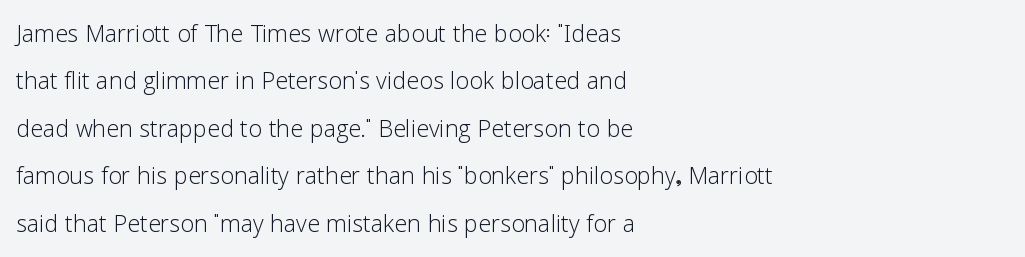
The space directly below the letters is spotless. Regular leading. The font sits on the lighter half of the weight spectrum, regular included. The letters stand straight up with perfectly vertical stems.
